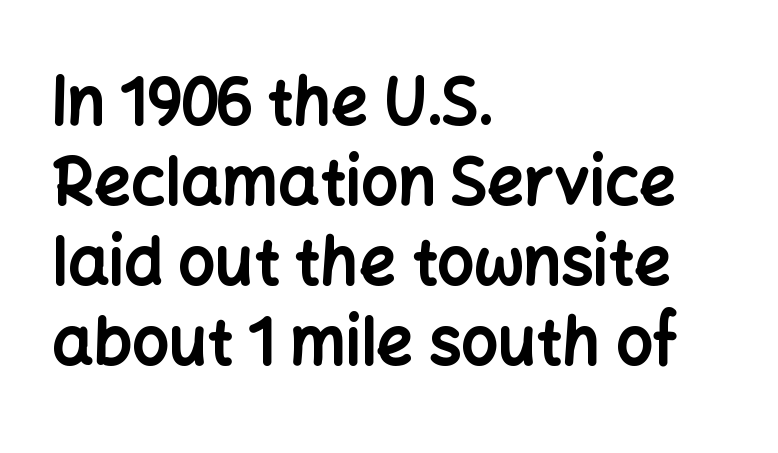
The image shows 65 px bold sans-serif type, upright; set left-aligned, line spacing 1.23x, normal letter spacing, not underlined; low stroke contrast and a medium x-height.
